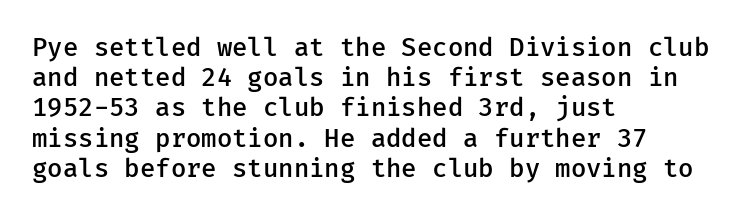
Posture: straight, roman, zero tilt. Unmarked baselines from the first word to the last. Spacing between characters is what you'd get straight out of the box. The face used here is a semibold: visibly heavier than regular, lighter than bold.
